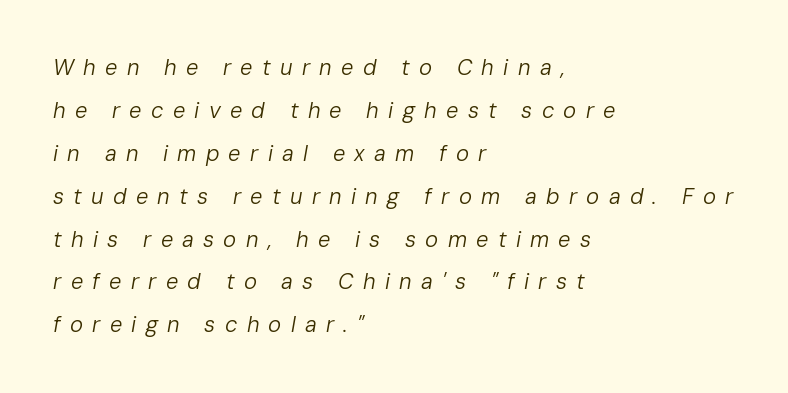
Horizontally, the lines are justified to the leading edge only. The glyphs look as if they've been sheared to an angle. The specimen omits any rule beneath the text block's lines. Weight: regular or lighter.
